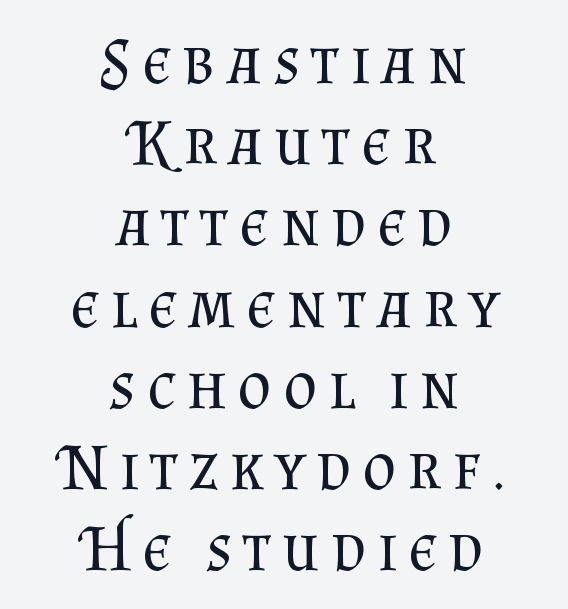
Ink coverage per letter is moderate at most. Leading: standard. The type sits square on the baseline with zero lean. Little horizontal feet cap the strokes, marking this as serif type. The glyphs are unaccompanied by any horizontal stroke below them. Varying glyph widths throughout — classic text-font behaviour.
